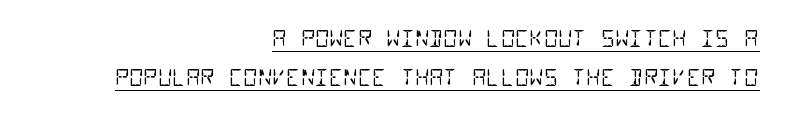
Q: Is the text bold? A: No.
Q: Is the text underlined? A: Yes.
Q: How is the paragraph aligned? A: Right-aligned.
Q: Is the spacing between letters normal or unusually wide? A: Normal.
